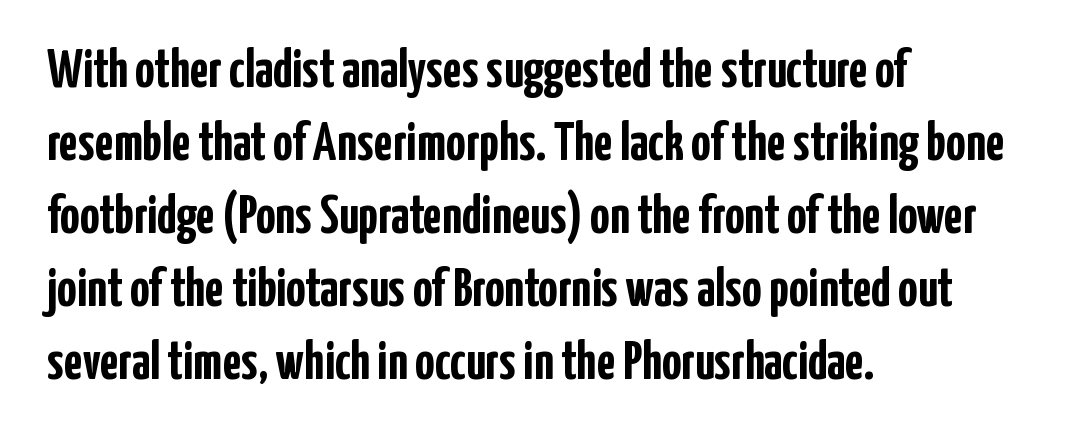
The image shows 54 px semibold, condensed sans-serif type, upright; set left-aligned, normal line spacing (1.35x), normal letter spacing, not underlined; low stroke contrast and a medium x-height.
